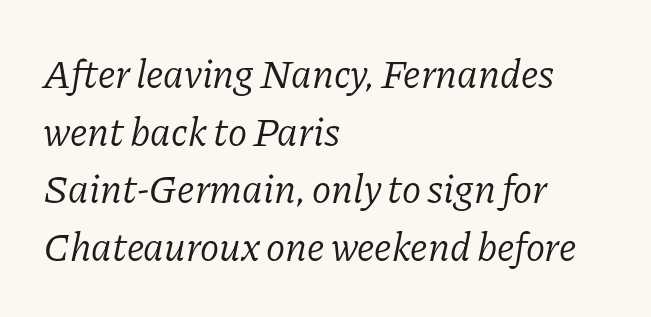
{"serif": "yes", "italic": "yes", "lean": "right", "slant_degrees": 11, "bold": "no", "weight": "light", "width": "normal", "stroke_contrast": "low", "x_height": "medium", "monospaced": "no", "underline": "no", "align": "left", "line_spacing": "normal", "line_spacing_ratio": 1.44, "letter_spacing": "normal", "letter_spacing_em": 0.0, "glyph_px": 40}
